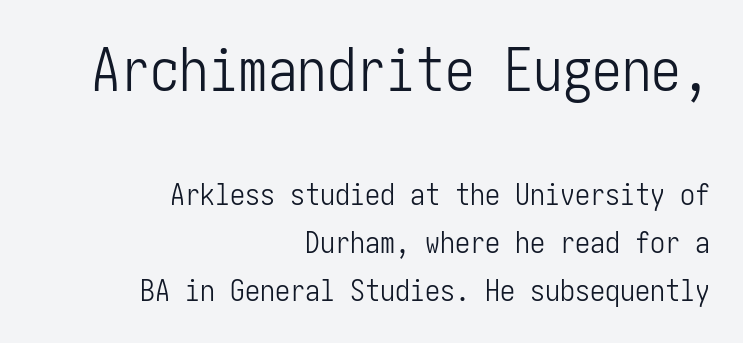
Q: Is the text bold? A: No.
Q: Is the text italic (slanted)? A: No, it is upright.
Q: Is the typeface a serif or a sans-serif typeface? A: Sans-serif.
Q: Is the text underlined? A: No.
Q: How is the paragraph aligned? A: Right-aligned.
Q: Is the spacing between letters normal or unusually wide? A: Normal.
Q: Is the spacing between lines tight, normal or loose? A: Normal.
Q: Which block of text is set in a larger size, the first (top) or the second (bottom)? A: The first (top) one.
Q: Width (condensed, normal, or wide)? A: Condensed.
Q: Stroke contrast? A: Low.
Q: x-height? A: Medium.
